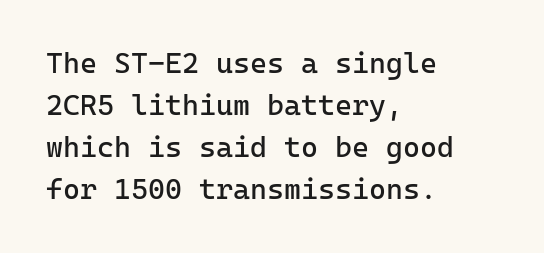
Q: Is the text bold? A: No.
Q: Is the text italic (slanted)? A: No, it is upright.
Q: Is the typeface a serif or a sans-serif typeface? A: Sans-serif.
Q: Is the text underlined? A: No.
Q: How is the paragraph aligned? A: Left-aligned.
Q: Is the spacing between letters normal or unusually wide? A: Normal.
Q: Is the spacing between lines tight, normal or loose? A: Normal.
Q: Width (condensed, normal, or wide)? A: Normal.
Q: Stroke contrast? A: Low.
Q: x-height? A: Medium.
Q: Monospaced? A: Yes.
